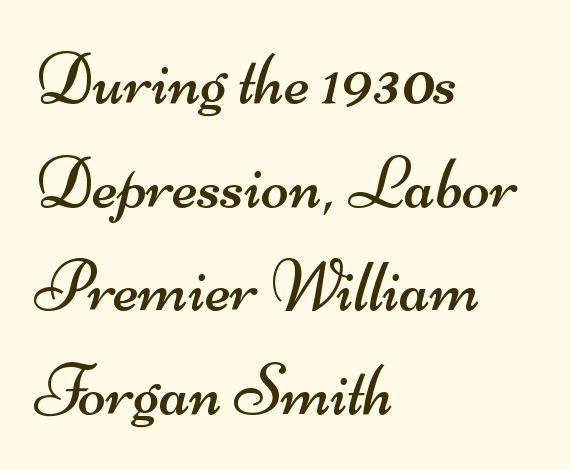
If you measured baseline to baseline, you'd find a middling distance. Do the characters align in a grid? No, the font is proportional. No feet cap the strokes, marking this as sans-serif type. The type is set solid horizontally, with unmodified tracking.
